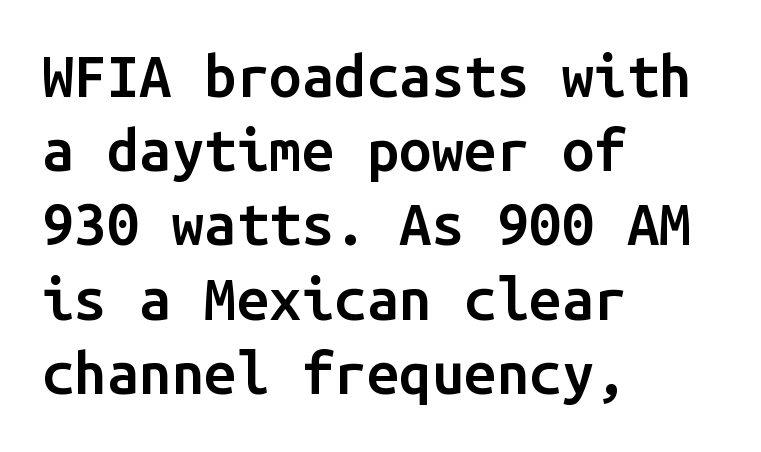
What stands out about the letter spacing? Nothing — it is the standard amount. Classification — sans serif. The rendering uses typewriter-style spacing with identical character cells. A classic flush-left, rag-right setting is used for this passage.
